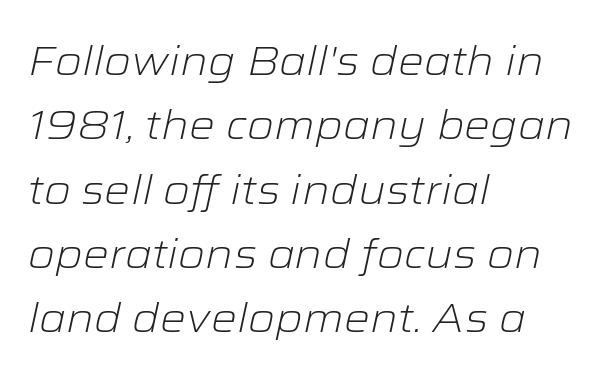
The foot of each line stays bare and open. Think of a printed novel: that variable character pitch is what you see here. Each line starts at the same left margin while the right side varies. Quick note: interline space is typical.
